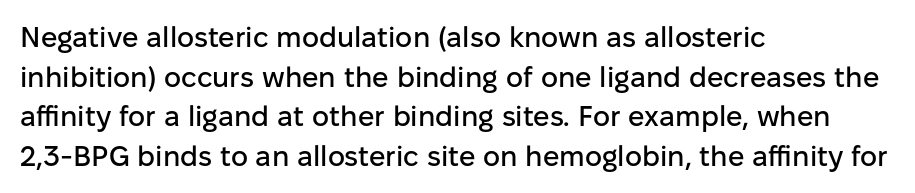
Q: Is the text italic (slanted)? A: No, it is upright.
Q: Is the typeface a serif or a sans-serif typeface? A: Sans-serif.
Q: Is the text underlined? A: No.
Q: How is the paragraph aligned? A: Left-aligned.
Q: Is the spacing between letters normal or unusually wide? A: Normal.
Q: Is the spacing between lines tight, normal or loose? A: Normal.
Q: Width (condensed, normal, or wide)? A: Normal.
Q: Stroke contrast? A: Low.
Q: x-height? A: Medium.
Q: Monospaced? A: No.
